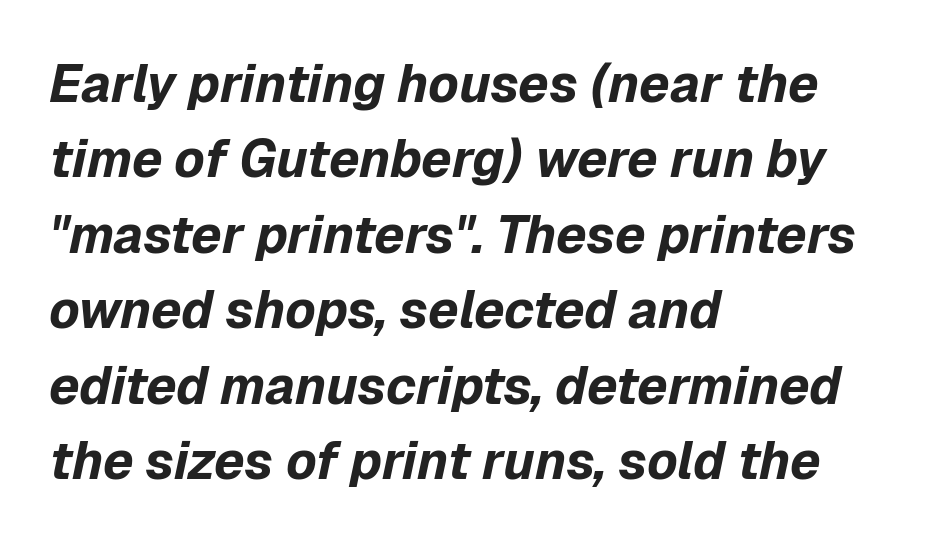
Q: Is the text bold? A: Yes.
Q: Is the text italic (slanted)? A: Yes, it leans right by about 12 degrees.
Q: Is the text underlined? A: No.
Q: How is the paragraph aligned? A: Left-aligned.
Q: Is the spacing between letters normal or unusually wide? A: Normal.
Q: Is the spacing between lines tight, normal or loose? A: Normal.
Q: Width (condensed, normal, or wide)? A: Normal.
Q: Stroke contrast? A: Low.
Q: x-height? A: Medium.
Q: Monospaced? A: No.
